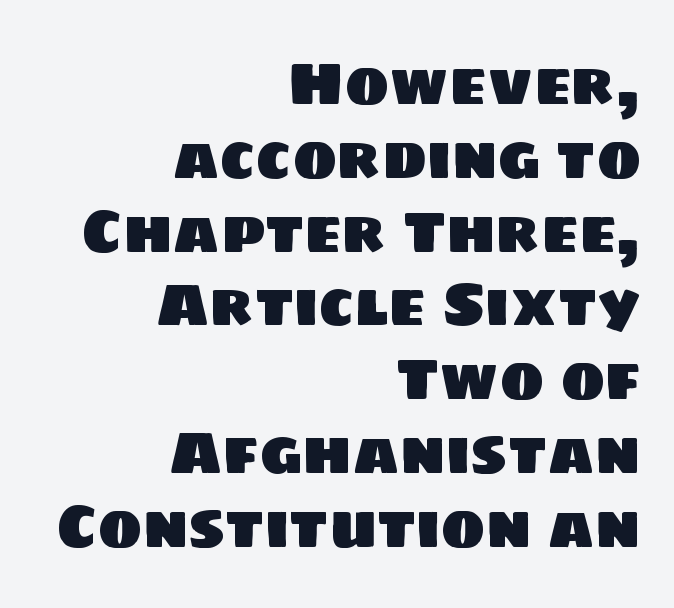
Q: Is the typeface a serif or a sans-serif typeface? A: Sans-serif.
Q: Is the text underlined? A: No.
Q: How is the paragraph aligned? A: Right-aligned.
Q: Is the spacing between letters normal or unusually wide? A: Normal.
Q: Width (condensed, normal, or wide)? A: Normal.
Q: Stroke contrast? A: Low.
Q: x-height? A: Large.
Q: Monospaced? A: No.
